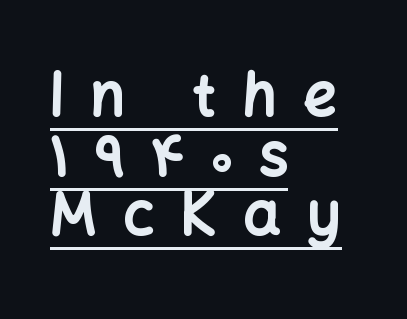
{"serif": "no", "italic": "no", "bold": "yes", "weight": "bold", "width": "normal", "stroke_contrast": "low", "x_height": "medium", "monospaced": "no", "underline": "yes", "align": "left", "line_spacing": "tight", "line_spacing_ratio": 1.01, "letter_spacing": "wide", "letter_spacing_em": 0.45, "glyph_px": 59}
